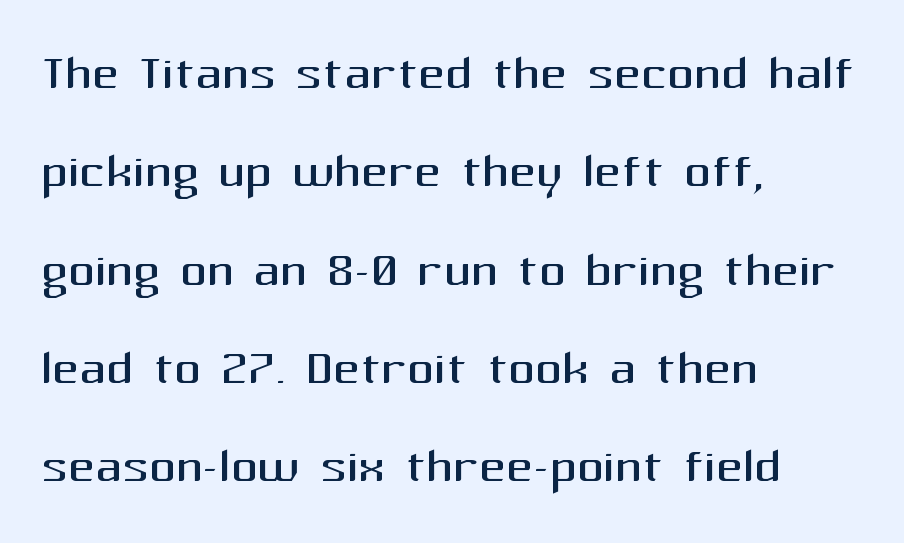
Q: Is the text bold? A: No.
Q: Is the text italic (slanted)? A: No, it is upright.
Q: Is the typeface a serif or a sans-serif typeface? A: Sans-serif.
Q: Is the text underlined? A: No.
Q: How is the paragraph aligned? A: Left-aligned.
Q: Is the spacing between letters normal or unusually wide? A: Normal.
Q: Is the spacing between lines tight, normal or loose? A: Normal.
Q: Width (condensed, normal, or wide)? A: Normal.
Q: Stroke contrast? A: Medium.
Q: x-height? A: Medium.
Q: Monospaced? A: No.
